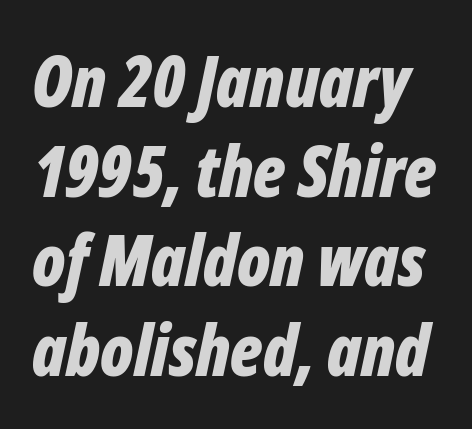
Q: Is the text bold? A: Yes.
Q: Is the text italic (slanted)? A: Yes, it leans right by about 12 degrees.
Q: Is the text underlined? A: No.
Q: Is the spacing between letters normal or unusually wide? A: Normal.
Q: Is the spacing between lines tight, normal or loose? A: Normal.
Q: Width (condensed, normal, or wide)? A: Condensed.
Q: Stroke contrast? A: Low.
Q: x-height? A: Medium.
Q: Monospaced? A: No.
